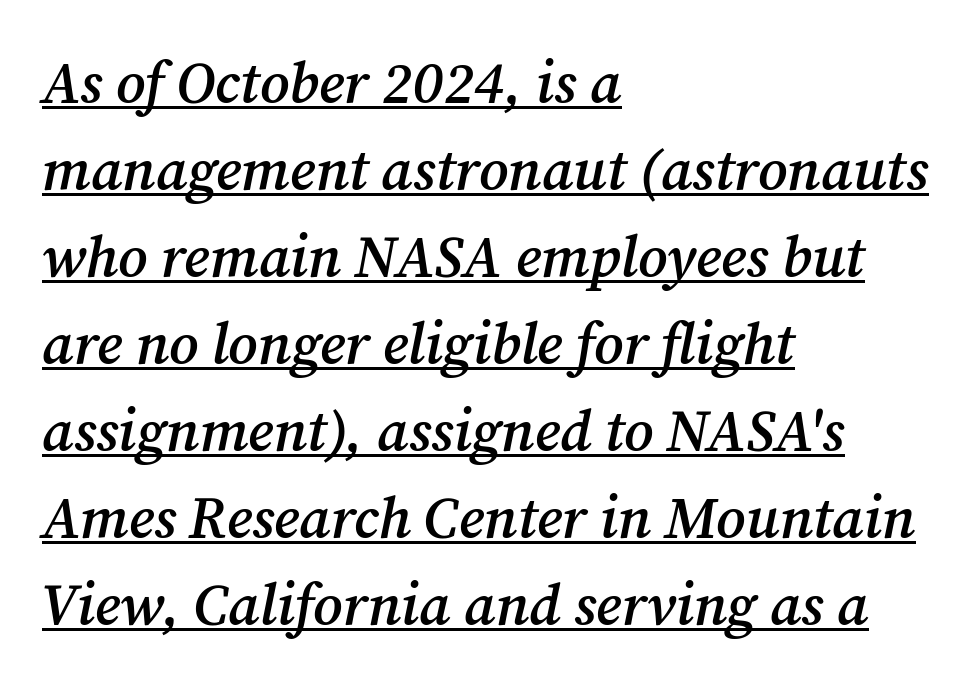
Each letter keeps its own natural width here, so spacing adapts to shape. In terms of posture, this sample is oblique. Caption: multi-line text, flush left, ragged right. Underline: present.
